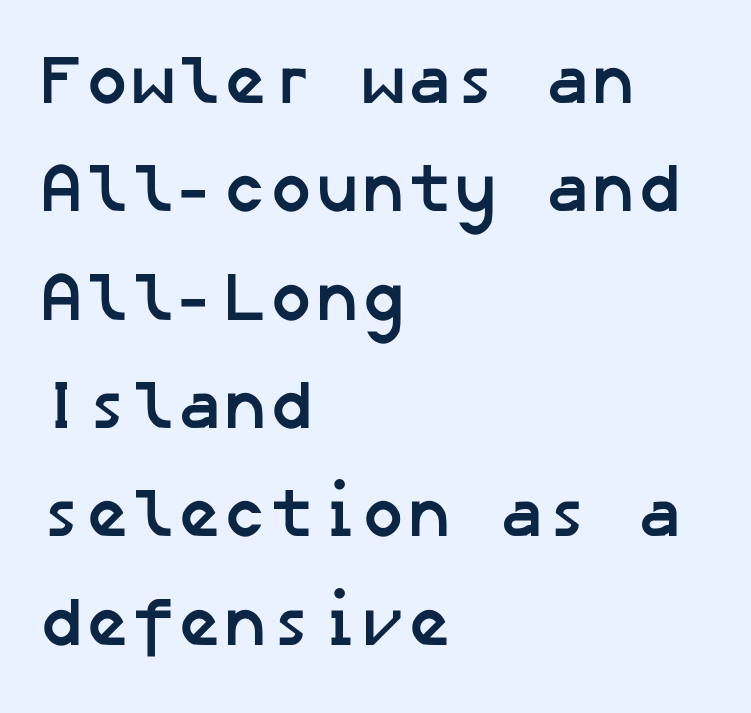
{"serif": "no", "bold": "yes", "weight": "semibold", "width": "normal", "stroke_contrast": "low", "x_height": "medium", "underline": "no", "align": "left", "line_spacing": "normal", "line_spacing_ratio": 1.57, "letter_spacing": "normal", "letter_spacing_em": 0.0, "glyph_px": 69}
